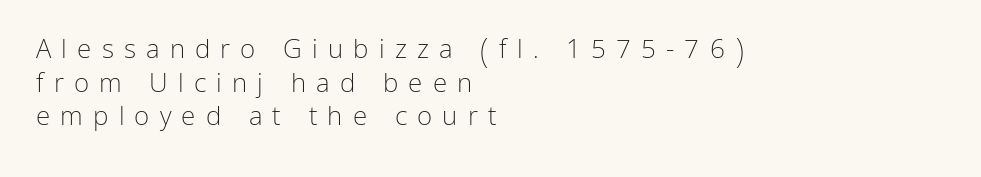
This reads as an unemphasized weight, regular at the heaviest. Words float on clear page, feet unadorned. The type is letterspaced generously, with wide tracking. Reading down the column, the eye jumps a familiar distance to each next line.
